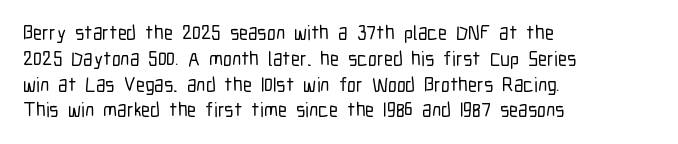
Q: Is the text italic (slanted)? A: No, it is upright.
Q: Is the text underlined? A: No.
Q: How is the paragraph aligned? A: Left-aligned.
Q: Is the spacing between letters normal or unusually wide? A: Normal.
Q: Is the spacing between lines tight, normal or loose? A: Normal.
